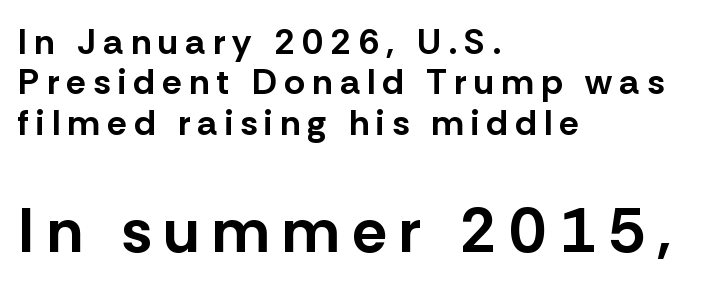
{"serif": "no", "italic": "no", "bold": "yes", "weight": "bold", "width": "normal", "stroke_contrast": "low", "x_height": "medium", "monospaced": "no", "underline": "no", "align": "left", "line_spacing": "tight", "line_spacing_ratio": 1.12, "letter_spacing": "wide", "letter_spacing_em": 0.2, "larger_block": "second", "size_ratio": 1.75, "glyph_px": 63}
